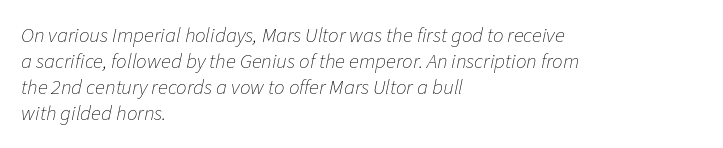
The image shows 21 px text type, italic (leaning right); set left-aligned, line spacing 1.24x, normal letter spacing, not underlined.
